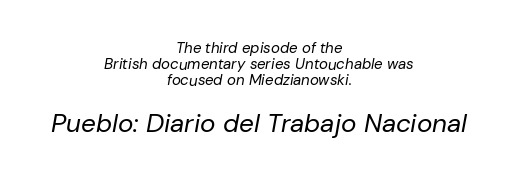
The image shows 26 px text type, italic (leaning right); set centered, tight line spacing (1.06x), normal letter spacing, not underlined; the second (bottom) block is 1.73x larger.
